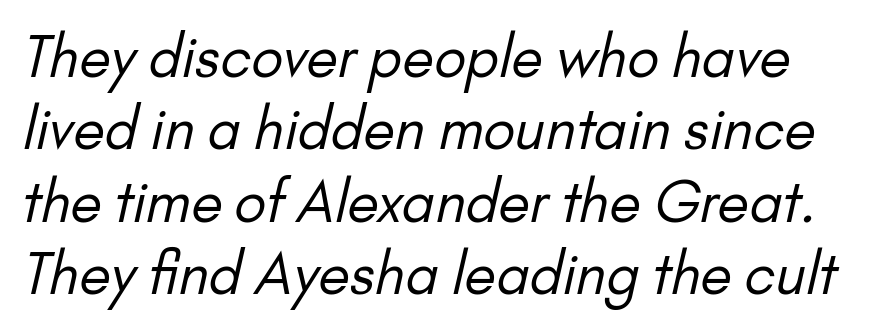
Is there much room between lines? A standard amount, neither cramped nor airy. Letters rest on an invisible, unmarked baseline. Do the characters align in a grid? No, the font is proportional. The gaps between neighbouring characters are ordinary and unremarkable. Ink coverage per letter is moderate at most. Stroke terminals: plain, sans-serif.
